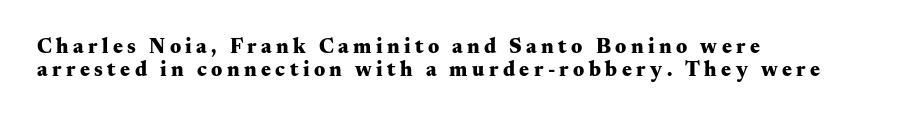
{"italic": "no", "bold": "yes", "underline": "no", "align": "left", "line_spacing": "tight", "line_spacing_ratio": 1.1, "letter_spacing": "wide", "letter_spacing_em": 0.21, "glyph_px": 21}
